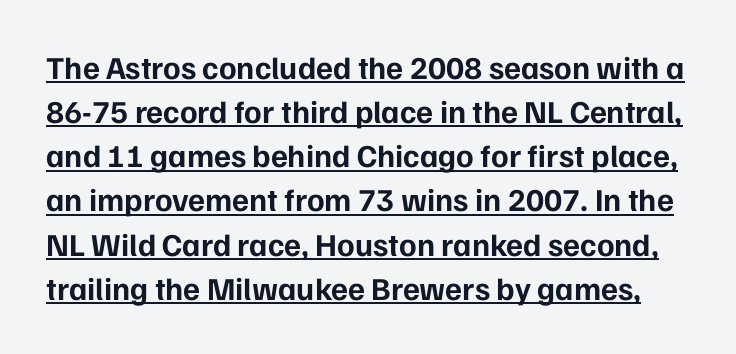
{"serif": "no", "italic": "no", "bold": "yes", "weight": "bold", "width": "normal", "stroke_contrast": "low", "x_height": "medium", "monospaced": "no", "underline": "yes", "line_spacing": "normal", "line_spacing_ratio": 1.38, "letter_spacing": "normal", "letter_spacing_em": 0.0, "glyph_px": 32}
